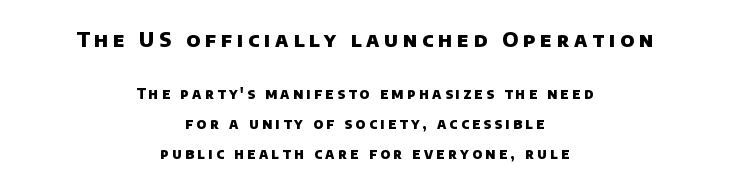
The image shows 20 px bold type; set centered, loose line spacing (2.12x), unusually wide letter spacing (+0.24 em), not underlined; the first (top) block is 1.43x larger.
